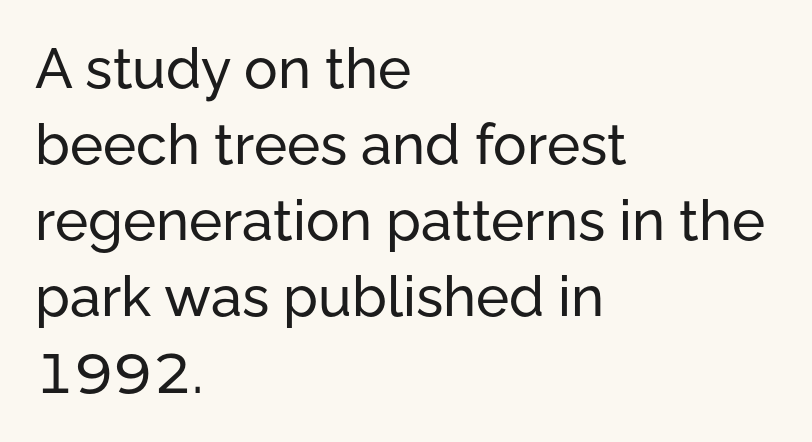
The image shows 56 px sans-serif type, upright; set left-aligned, normal line spacing (1.36x), normal letter spacing, not underlined; low stroke contrast and a medium x-height.
